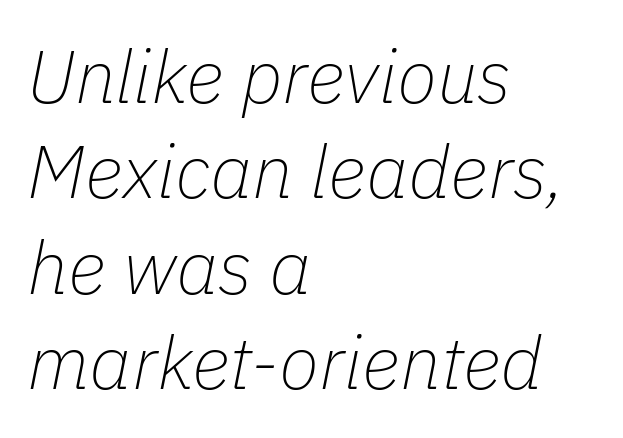
Q: Is the text bold? A: No.
Q: Is the text italic (slanted)? A: Yes, it leans right by about 11 degrees.
Q: Is the text underlined? A: No.
Q: How is the paragraph aligned? A: Left-aligned.
Q: Is the spacing between letters normal or unusually wide? A: Normal.
Q: Is the spacing between lines tight, normal or loose? A: Normal.
Q: Width (condensed, normal, or wide)? A: Normal.
Q: Stroke contrast? A: Low.
Q: x-height? A: Medium.
Q: Monospaced? A: No.
